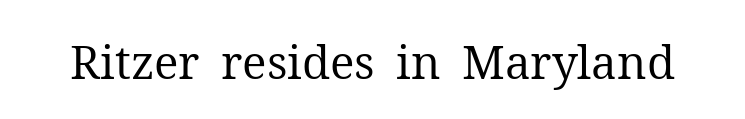
The image shows 46 px regular-weight serif type, upright; set normal letter spacing, not underlined; medium stroke contrast and a medium x-height.
